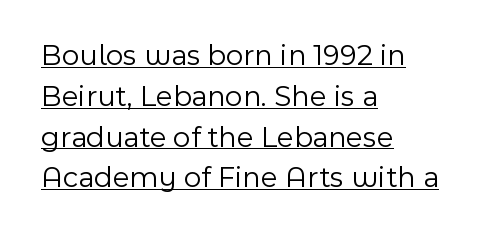
{"serif": "no", "italic": "no", "bold": "no", "weight": "light", "width": "normal", "x_height": "medium", "monospaced": "no", "underline": "yes", "align": "left", "line_spacing": "normal", "line_spacing_ratio": 1.36, "letter_spacing": "normal", "letter_spacing_em": 0.0, "glyph_px": 30}
